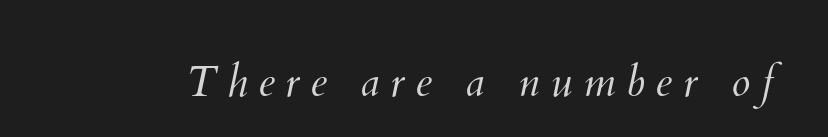
Q: Is the text bold? A: No.
Q: Is the text underlined? A: No.
Q: Is the spacing between letters normal or unusually wide? A: Unusually wide.
Q: Width (condensed, normal, or wide)? A: Normal.
Q: Stroke contrast? A: Medium.
Q: x-height? A: Small.
Q: Monospaced? A: No.
